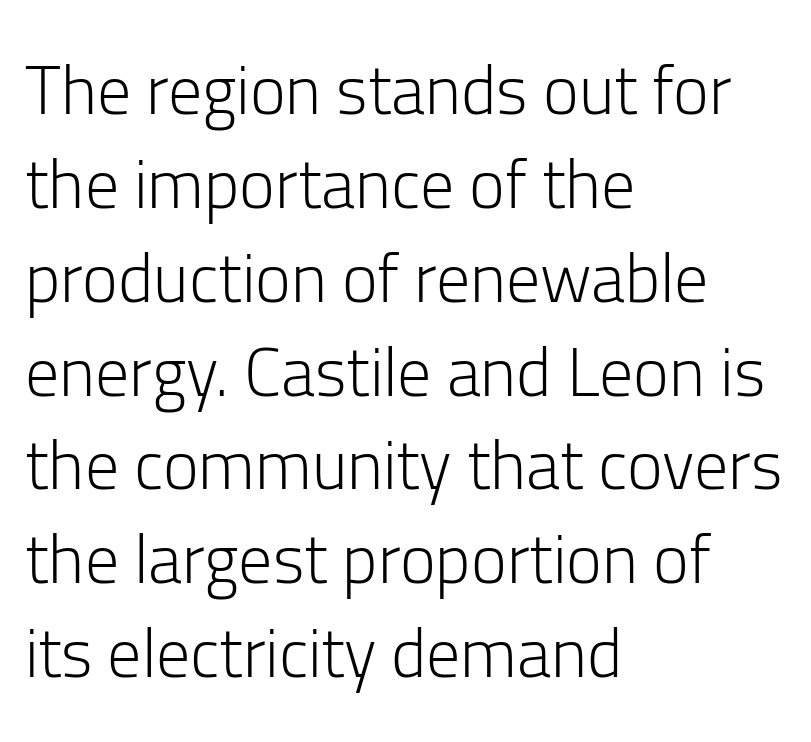
{"serif": "no", "italic": "no", "bold": "no", "weight": "light", "width": "normal", "stroke_contrast": "low", "x_height": "medium", "monospaced": "no", "underline": "no", "align": "left", "line_spacing": "normal", "line_spacing_ratio": 1.38, "letter_spacing": "normal", "letter_spacing_em": 0.0, "glyph_px": 68}
